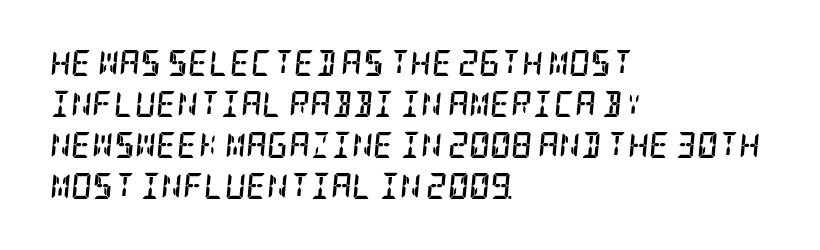
The glyphs have the mass of a bold cut. These lines stack with their left ends in a neat column. Normally led — the rows are evenly, conventionally spaced. Notice how the stems are inclined rather than vertical — that's the hallmark of italics. No word sits above an underline. The face used here is rendered with its standard letterfit.
